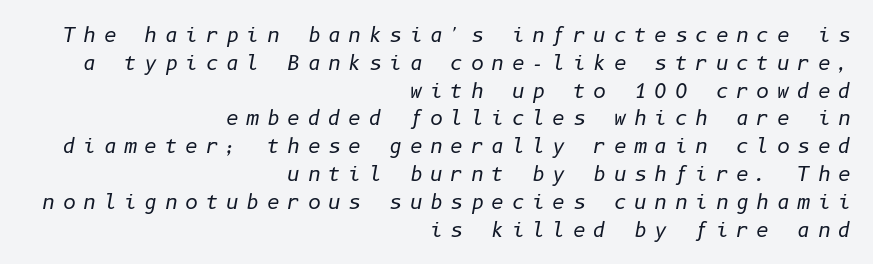
Is the letter spacing exaggerated? Yes — the characters are pushed far apart. Italic: yes, the glyphs are oblique. Stroke mass is kept to a normal reading level or below. Each line ends at the same right margin while the left side varies. Descenders are the only things crossing below the line. Leading: standard.
